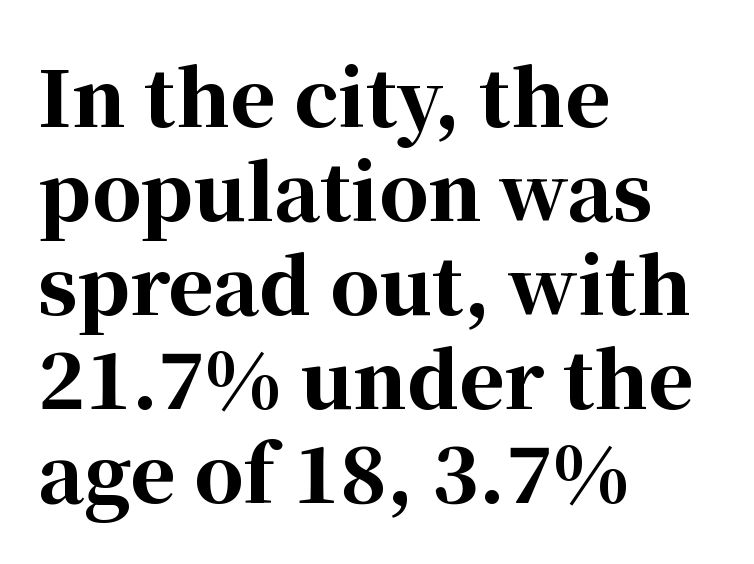
{"serif": "yes", "italic": "no", "bold": "yes", "weight": "bold", "width": "normal", "stroke_contrast": "high", "x_height": "medium", "monospaced": "no", "underline": "no", "align": "left", "line_spacing_ratio": 1.22, "letter_spacing": "normal", "letter_spacing_em": 0.0, "glyph_px": 77}
